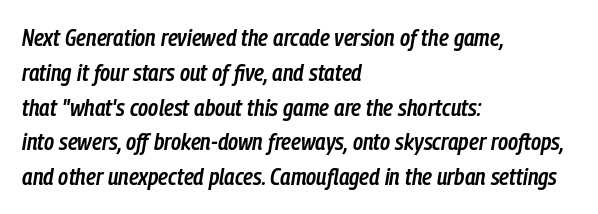
The image shows 24 px text type, italic (leaning right); set left-aligned, normal line spacing (1.45x), normal letter spacing, not underlined.
